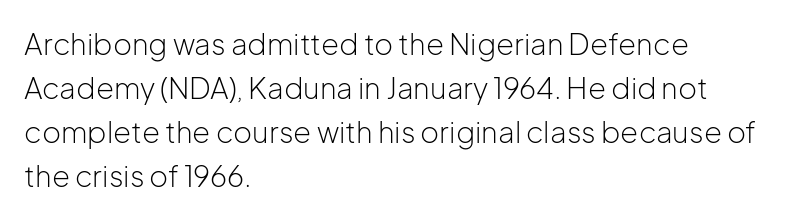
Q: Is the text bold? A: No.
Q: Is the text italic (slanted)? A: No, it is upright.
Q: Is the typeface a serif or a sans-serif typeface? A: Sans-serif.
Q: Is the text underlined? A: No.
Q: How is the paragraph aligned? A: Left-aligned.
Q: Is the spacing between letters normal or unusually wide? A: Normal.
Q: Is the spacing between lines tight, normal or loose? A: Normal.
Q: Width (condensed, normal, or wide)? A: Normal.
Q: Stroke contrast? A: Low.
Q: x-height? A: Medium.
Q: Monospaced? A: No.
